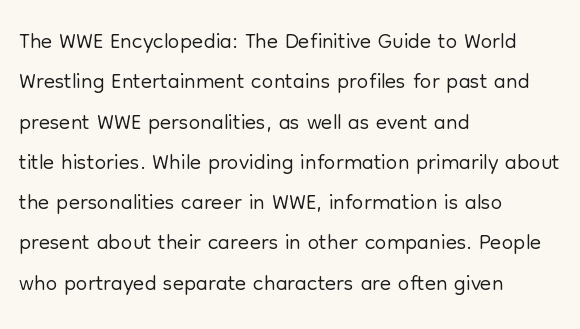
Which margin do the lines hug? The left one — the right edge is uneven. Rendered with straight, roman letterforms. The letters advance in unequal steps, a hallmark of proportional type. The type is set solid horizontally, with unmodified tracking.
